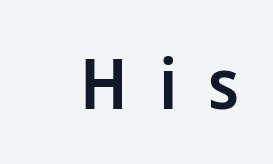
Q: Is the text bold? A: Semi-bold.
Q: Is the text italic (slanted)? A: No, it is upright.
Q: Is the typeface a serif or a sans-serif typeface? A: Sans-serif.
Q: Is the text underlined? A: No.
Q: Is the spacing between letters normal or unusually wide? A: Unusually wide.
Q: Width (condensed, normal, or wide)? A: Normal.
Q: Stroke contrast? A: Low.
Q: x-height? A: Medium.
Q: Monospaced? A: No.
